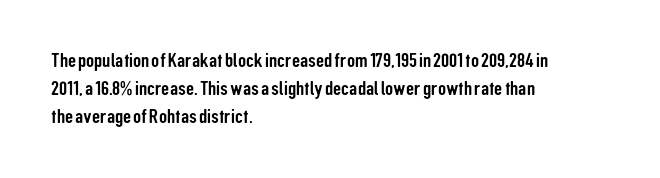
{"italic": "no", "underline": "no", "align": "left", "line_spacing": "normal", "line_spacing_ratio": 1.4, "letter_spacing": "normal", "letter_spacing_em": 0.0, "glyph_px": 20}
